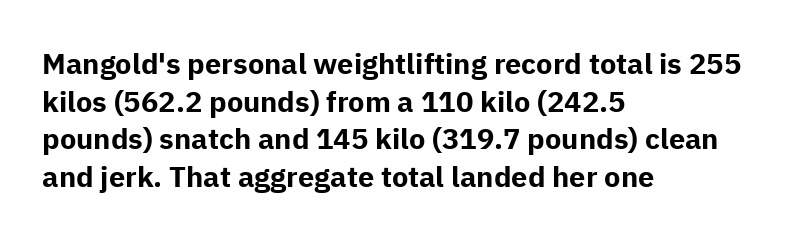
A typesetter would call this proportional, since set widths differ per character. Here the glyphs are tracked normally, forming tight word shapes. Pretty heavy lettering here — definitely bold. Each row of text sits above clean, open space. Nope, no serifs anywhere on these letters.
